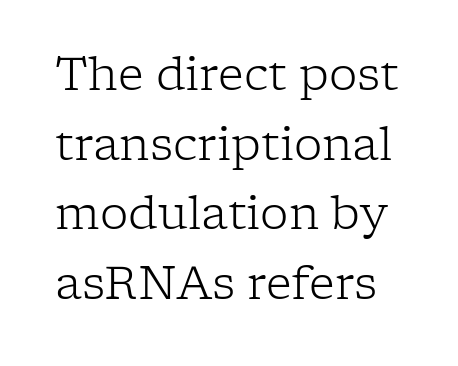
{"serif": "yes", "italic": "no", "bold": "no", "weight": "light", "width": "normal", "stroke_contrast": "low", "x_height": "medium", "monospaced": "no", "underline": "no", "line_spacing": "normal", "line_spacing_ratio": 1.55, "letter_spacing": "normal", "letter_spacing_em": 0.0, "glyph_px": 45}
